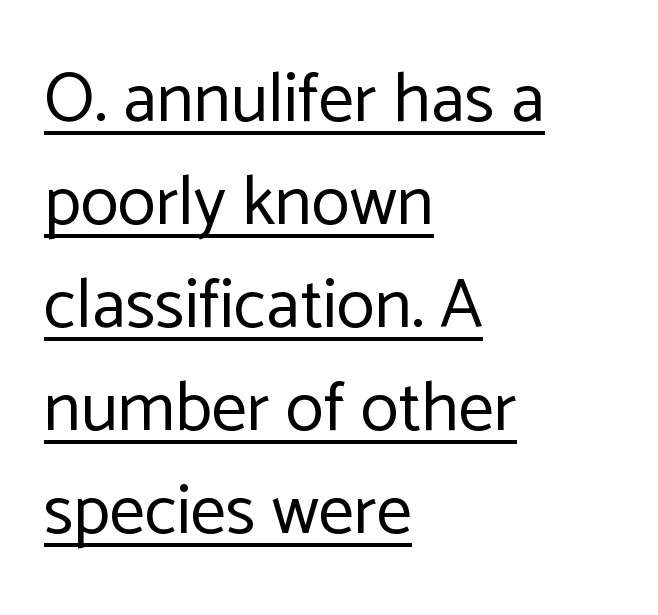
The image shows 70 px regular-weight sans-serif type, upright; set left-aligned, normal line spacing (1.47x), normal letter spacing, underlined; low stroke contrast and a medium x-height.
